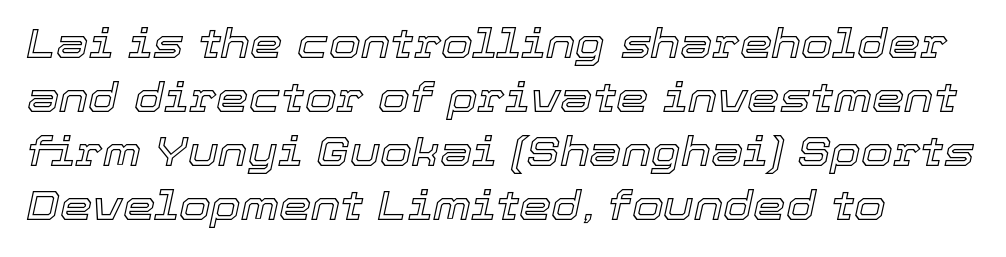
The image shows 41 px text type, italic (leaning right); set normal line spacing (1.32x), normal letter spacing, not underlined; a medium x-height.
